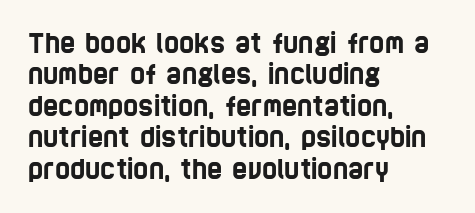
The paragraph shown leans on its left margin. The glyphs are unaccompanied by any horizontal stroke below them. Words appear dense and cohesive because spacing is normal.
